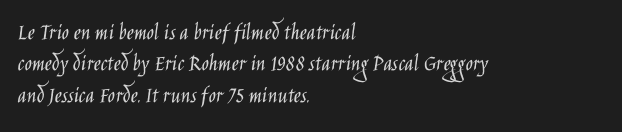
The image shows 24 px text type; set left-aligned, normal line spacing (1.31x), normal letter spacing, not underlined.
